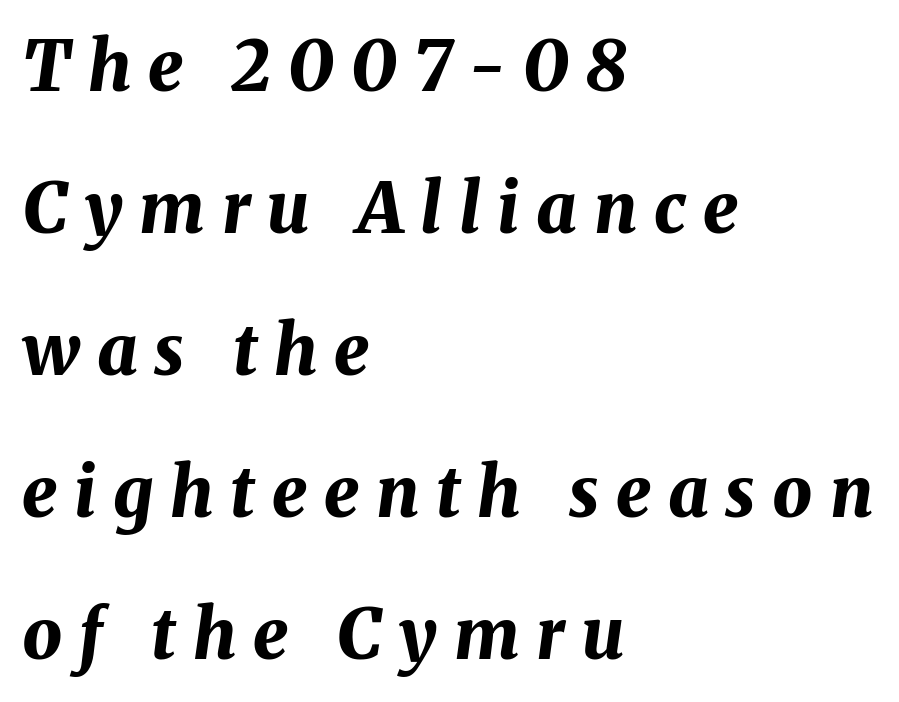
Q: Is the text bold? A: Yes.
Q: Is the text italic (slanted)? A: Yes, it leans right by about 8 degrees.
Q: Is the text underlined? A: No.
Q: How is the paragraph aligned? A: Left-aligned.
Q: Is the spacing between letters normal or unusually wide? A: Unusually wide.
Q: Is the spacing between lines tight, normal or loose? A: Loose.
Q: Width (condensed, normal, or wide)? A: Normal.
Q: Stroke contrast? A: Medium.
Q: x-height? A: Medium.
Q: Monospaced? A: No.
